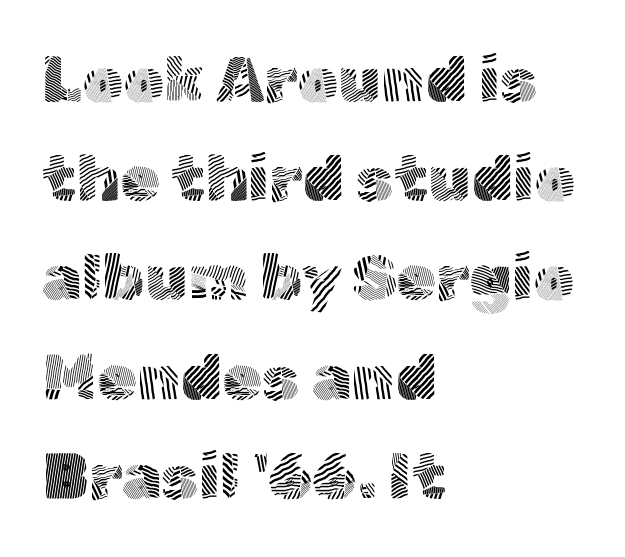
The image shows 64 px light sans-serif type, upright; set left-aligned, normal line spacing (1.55x), normal letter spacing, not underlined; a medium x-height.
